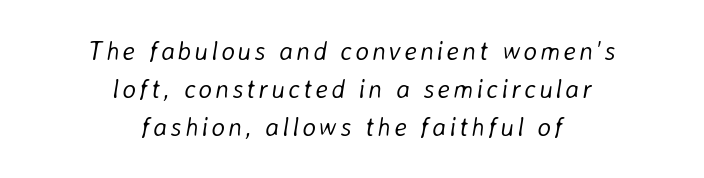
The image shows 26 px text type, italic (leaning right); set centered, normal line spacing (1.47x), not underlined.
